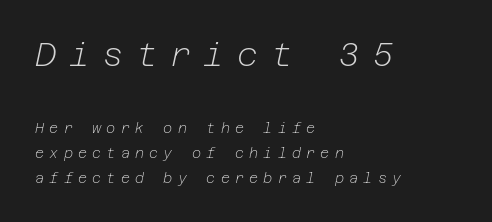
Q: Is the text bold? A: No.
Q: Is the text italic (slanted)? A: Yes, it leans right by about 12 degrees.
Q: Is the text underlined? A: No.
Q: How is the paragraph aligned? A: Left-aligned.
Q: Is the spacing between letters normal or unusually wide? A: Unusually wide.
Q: Which block of text is set in a larger size, the first (top) or the second (bottom)? A: The first (top) one.
Q: Width (condensed, normal, or wide)? A: Normal.
Q: Stroke contrast? A: Low.
Q: x-height? A: Medium.
